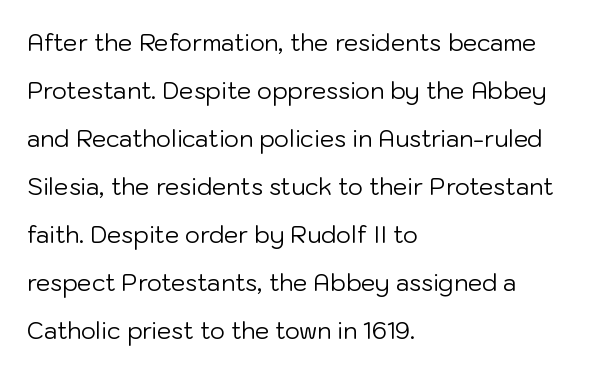
Is the letter spacing exaggerated? No — it looks like the ordinary default. Underlining? Definitely not there. A typesetter would call this leading open, well beyond the default. Unlike italic type, these characters show no tilt at all. Is the type heavy? It reads as light-to-regular instead.
